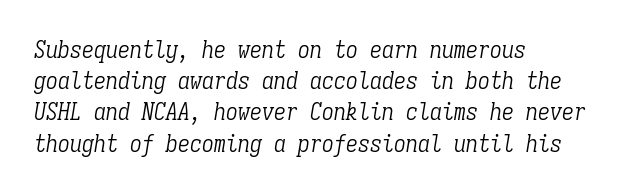
{"italic": "yes", "lean": "right", "slant_degrees": 9, "bold": "no", "underline": "no", "align": "left", "line_spacing": "normal", "line_spacing_ratio": 1.3, "letter_spacing": "normal", "letter_spacing_em": 0.0, "glyph_px": 24}
